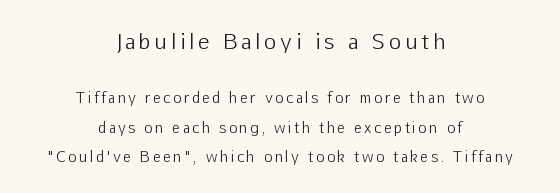
{"italic": "no", "bold": "no", "underline": "no", "align": "center", "line_spacing": "loose", "line_spacing_ratio": 2.11, "letter_spacing": "wide", "letter_spacing_em": 0.2, "larger_block": "first", "size_ratio": 1.5, "glyph_px": 21}
